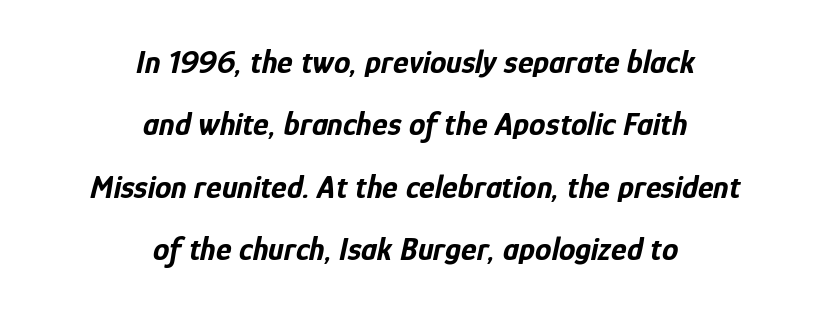
{"italic": "yes", "lean": "right", "slant_degrees": 12, "bold": "yes", "weight": "bold", "width": "condensed", "stroke_contrast": "low", "x_height": "medium", "monospaced": "no", "underline": "no", "align": "center", "line_spacing_ratio": 1.89, "letter_spacing": "normal", "letter_spacing_em": 0.0, "glyph_px": 33}
